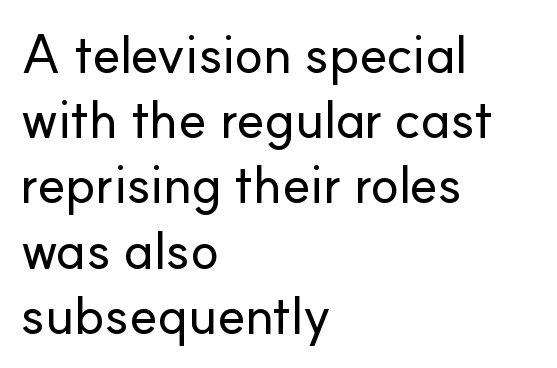
{"serif": "no", "italic": "no", "width": "normal", "stroke_contrast": "low", "x_height": "small", "monospaced": "no", "underline": "no", "align": "left", "line_spacing_ratio": 1.23, "letter_spacing": "normal", "letter_spacing_em": 0.0, "glyph_px": 53}
